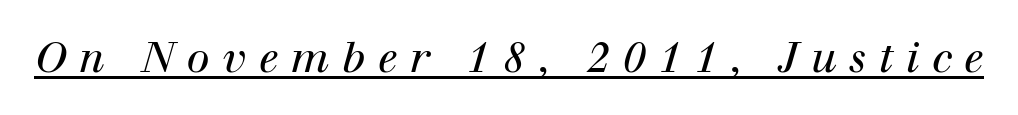
Q: Is the text bold? A: No.
Q: Is the text italic (slanted)? A: Yes, it leans right by about 12 degrees.
Q: Is the typeface a serif or a sans-serif typeface? A: Serif.
Q: Is the text underlined? A: Yes.
Q: Is the spacing between letters normal or unusually wide? A: Unusually wide.
Q: Width (condensed, normal, or wide)? A: Normal.
Q: Stroke contrast? A: High.
Q: x-height? A: Medium.
Q: Monospaced? A: No.
